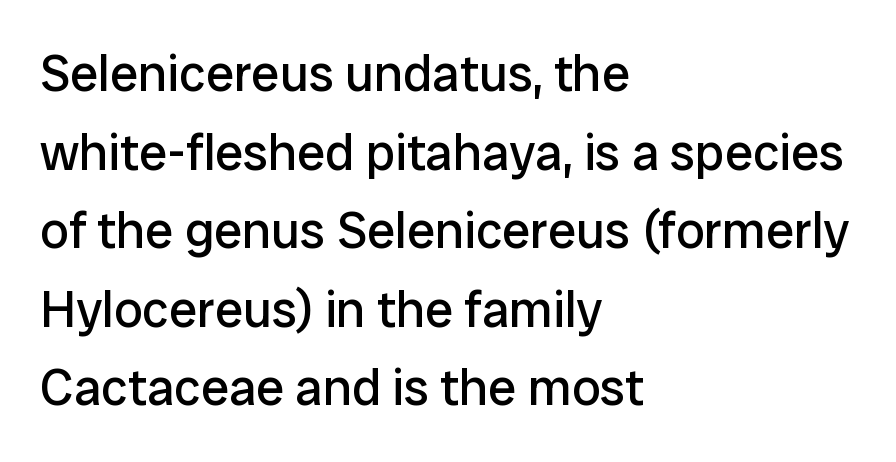
{"serif": "no", "italic": "no", "bold": "no", "weight": "regular", "width": "normal", "stroke_contrast": "low", "x_height": "medium", "monospaced": "no", "underline": "no", "align": "left", "line_spacing": "normal", "line_spacing_ratio": 1.54, "letter_spacing": "normal", "letter_spacing_em": 0.0, "glyph_px": 51}
